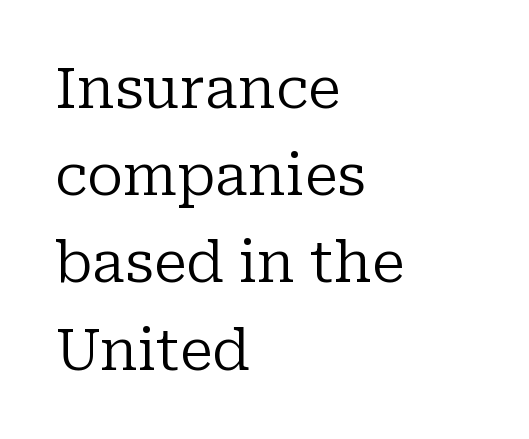
Q: Is the text bold? A: No.
Q: Is the text italic (slanted)? A: No, it is upright.
Q: Is the typeface a serif or a sans-serif typeface? A: Serif.
Q: Is the text underlined? A: No.
Q: How is the paragraph aligned? A: Left-aligned.
Q: Is the spacing between letters normal or unusually wide? A: Normal.
Q: Is the spacing between lines tight, normal or loose? A: Normal.
Q: Width (condensed, normal, or wide)? A: Normal.
Q: Stroke contrast? A: Low.
Q: x-height? A: Medium.
Q: Monospaced? A: No.
